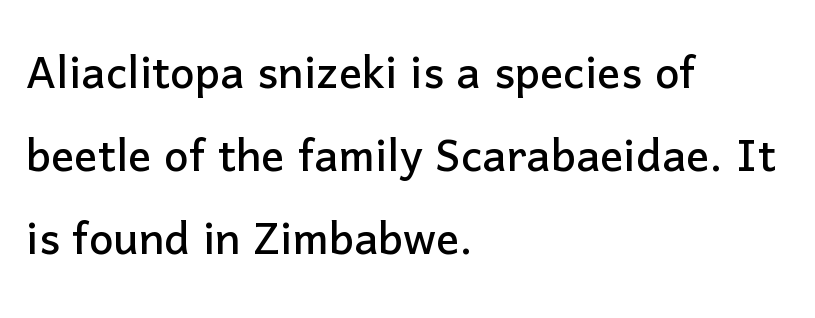
{"serif": "no", "italic": "no", "width": "normal", "stroke_contrast": "low", "x_height": "medium", "monospaced": "no", "underline": "no", "align": "left", "line_spacing": "normal", "line_spacing_ratio": 1.43, "letter_spacing": "normal", "letter_spacing_em": 0.0, "glyph_px": 58}
